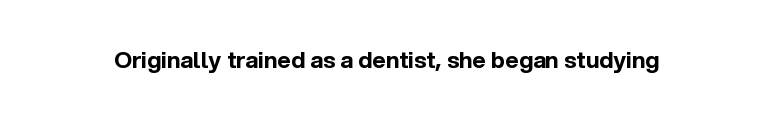
Q: Is the text bold? A: Yes.
Q: Is the text italic (slanted)? A: No, it is upright.
Q: Is the text underlined? A: No.
Q: Is the spacing between letters normal or unusually wide? A: Normal.
